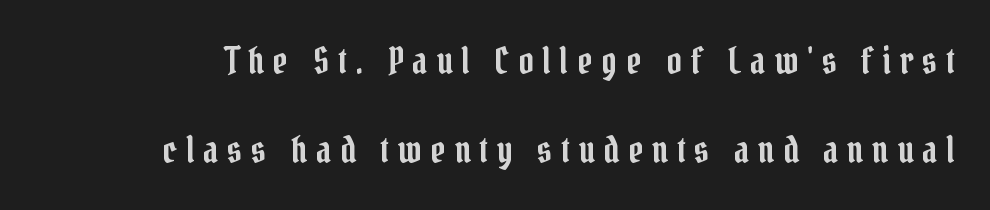
Q: Is the text italic (slanted)? A: No, it is upright.
Q: Is the typeface a serif or a sans-serif typeface? A: Serif.
Q: Is the text underlined? A: No.
Q: Is the spacing between letters normal or unusually wide? A: Unusually wide.
Q: Is the spacing between lines tight, normal or loose? A: Loose.
Q: Width (condensed, normal, or wide)? A: Condensed.
Q: Stroke contrast? A: Low.
Q: x-height? A: Medium.
Q: Monospaced? A: No.
